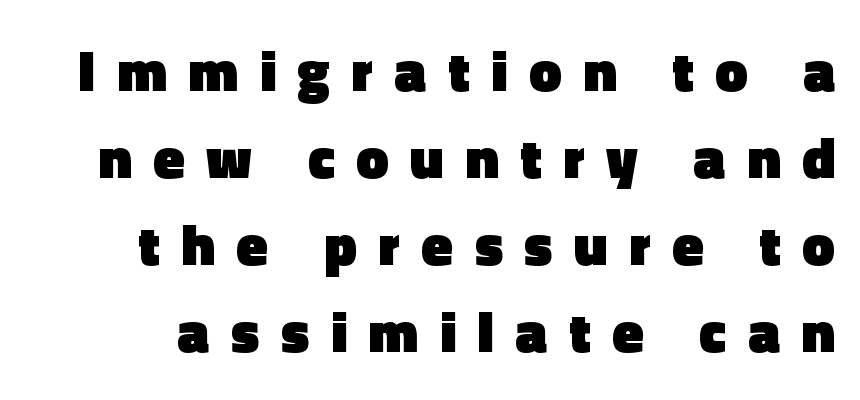
The image shows 58 px heavy sans-serif type, upright; set normal line spacing (1.5x), unusually wide letter spacing (+0.37 em), not underlined; a medium x-height.
